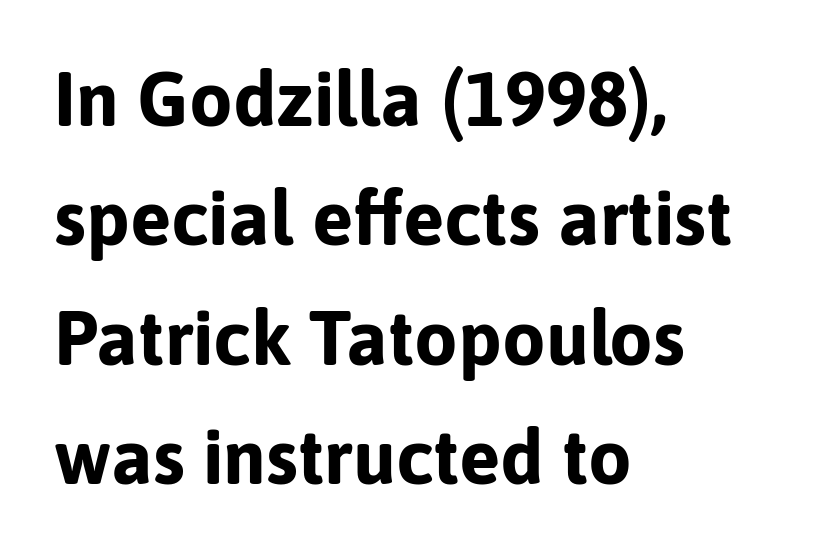
{"serif": "no", "italic": "no", "bold": "yes", "weight": "bold", "width": "normal", "stroke_contrast": "low", "x_height": "medium", "monospaced": "no", "underline": "no", "align": "left", "line_spacing": "normal", "line_spacing_ratio": 1.55, "letter_spacing": "normal", "letter_spacing_em": 0.0, "glyph_px": 77}
